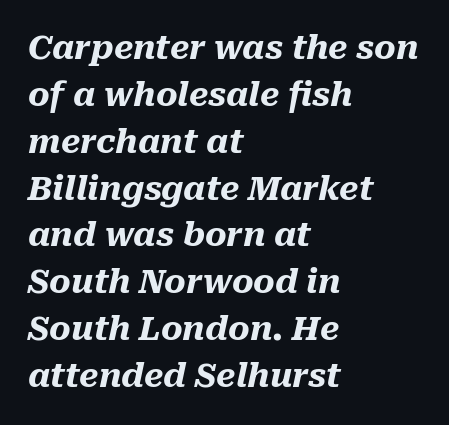
The image shows 33 px heavy type, italic (leaning right); set left-aligned, normal line spacing (1.42x), normal letter spacing, not underlined; medium stroke contrast and a medium x-height.
